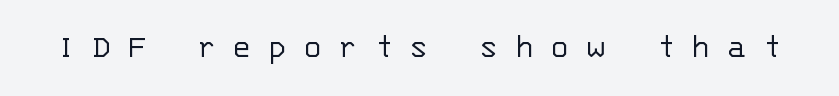
Q: Is the text bold? A: No.
Q: Is the text italic (slanted)? A: No, it is upright.
Q: Is the typeface a serif or a sans-serif typeface? A: Sans-serif.
Q: Is the text underlined? A: No.
Q: Is the spacing between letters normal or unusually wide? A: Unusually wide.
Q: Width (condensed, normal, or wide)? A: Normal.
Q: Stroke contrast? A: Low.
Q: x-height? A: Large.
Q: Monospaced? A: Yes.
